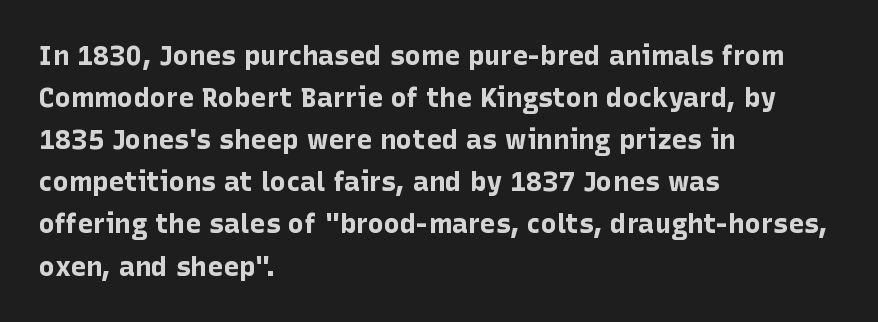
Q: Is the text bold? A: Yes.
Q: Is the text italic (slanted)? A: No, it is upright.
Q: Is the text underlined? A: No.
Q: How is the paragraph aligned? A: Left-aligned.
Q: Is the spacing between letters normal or unusually wide? A: Normal.
Q: Is the spacing between lines tight, normal or loose? A: Normal.
